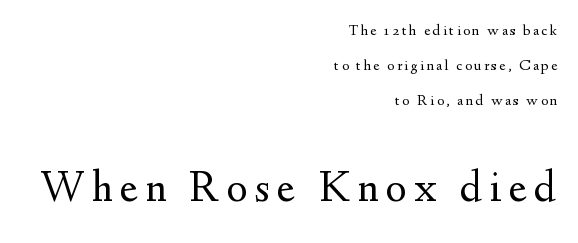
The block sitting lower on the canvas is the one with enlarged characters. Weight: in the light-to-regular range. Check the space under the baseline: it is left empty. This is roman type, the default non-slanted kind.
